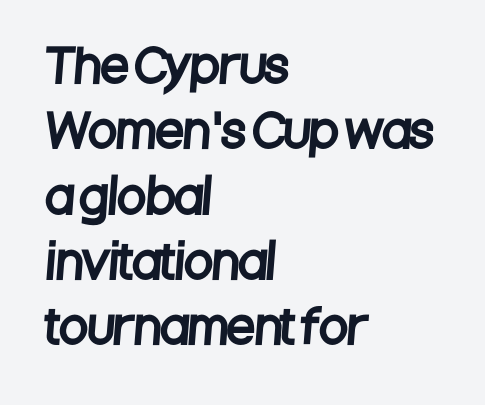
{"serif": "no", "width": "condensed", "stroke_contrast": "low", "x_height": "large", "monospaced": "no", "underline": "no", "align": "left", "line_spacing": "normal", "line_spacing_ratio": 1.42, "letter_spacing": "normal", "letter_spacing_em": 0.0, "glyph_px": 46}
